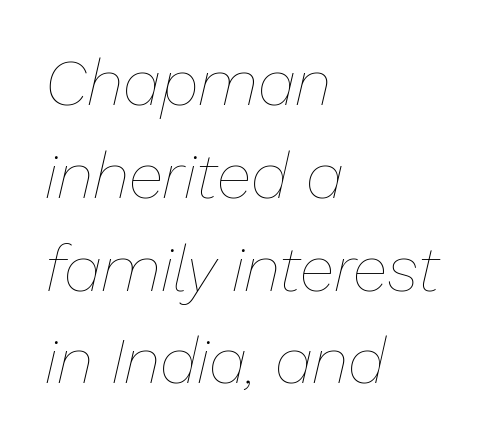
Q: Is the text bold? A: No.
Q: Is the text italic (slanted)? A: Yes, it leans right by about 13 degrees.
Q: Is the text underlined? A: No.
Q: How is the paragraph aligned? A: Left-aligned.
Q: Is the spacing between letters normal or unusually wide? A: Normal.
Q: Is the spacing between lines tight, normal or loose? A: Normal.
Q: Width (condensed, normal, or wide)? A: Normal.
Q: Stroke contrast? A: Low.
Q: x-height? A: Medium.
Q: Monospaced? A: No.
